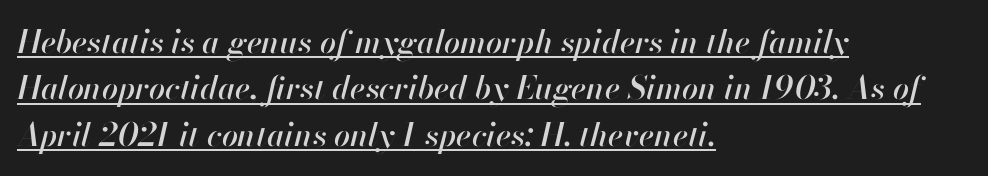
Q: Is the text italic (slanted)? A: Yes, it leans right by about 13 degrees.
Q: Is the text underlined? A: Yes.
Q: How is the paragraph aligned? A: Left-aligned.
Q: Is the spacing between letters normal or unusually wide? A: Normal.
Q: Is the spacing between lines tight, normal or loose? A: Normal.
Q: Width (condensed, normal, or wide)? A: Normal.
Q: Stroke contrast? A: High.
Q: x-height? A: Small.
Q: Monospaced? A: No.
